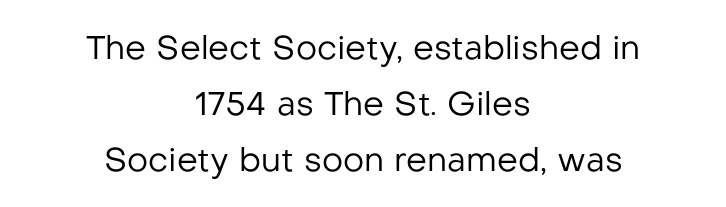
The image shows 33 px regular-weight sans-serif type, upright; set centered, normal line spacing (1.69x), normal letter spacing, not underlined; low stroke contrast and a medium x-height.
